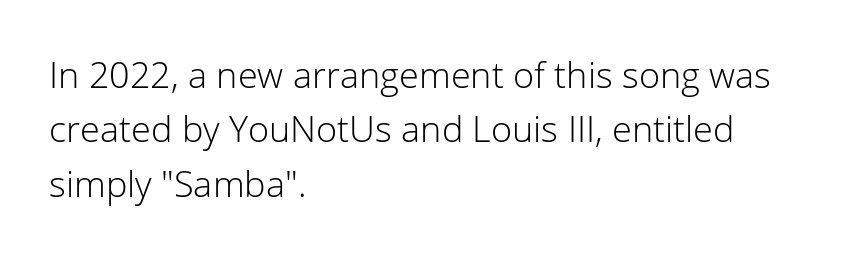
{"serif": "no", "italic": "no", "bold": "no", "weight": "light", "width": "normal", "stroke_contrast": "low", "x_height": "medium", "monospaced": "no", "underline": "no", "align": "left", "line_spacing": "normal", "line_spacing_ratio": 1.51, "letter_spacing": "normal", "letter_spacing_em": 0.0, "glyph_px": 36}
